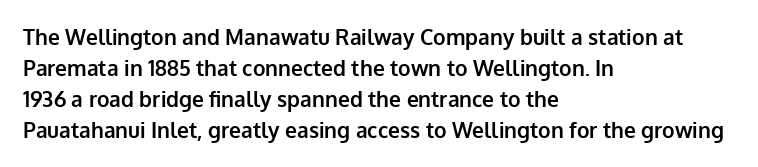
{"italic": "no", "bold": "yes", "underline": "no", "align": "left", "line_spacing": "normal", "line_spacing_ratio": 1.48, "letter_spacing": "normal", "letter_spacing_em": 0.0, "glyph_px": 21}
